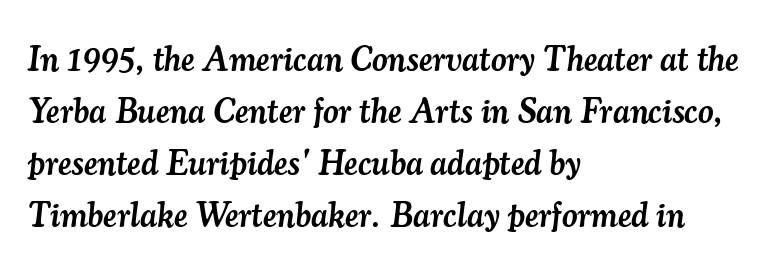
Q: Is the text bold? A: Semi-bold.
Q: Is the text italic (slanted)? A: Yes, it leans right by about 7 degrees.
Q: Is the typeface a serif or a sans-serif typeface? A: Serif.
Q: Is the text underlined? A: No.
Q: How is the paragraph aligned? A: Left-aligned.
Q: Is the spacing between letters normal or unusually wide? A: Normal.
Q: Is the spacing between lines tight, normal or loose? A: Normal.
Q: Width (condensed, normal, or wide)? A: Normal.
Q: Stroke contrast? A: Medium.
Q: x-height? A: Small.
Q: Monospaced? A: No.
